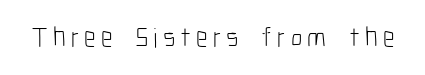
This is the regular roman posture of the typeface. Type without underlining. Caption: face not bold, strokes unweighted. Spacing verdict: proportional, widths tailored to each character. The glyphs in this specimen are sans serif.
